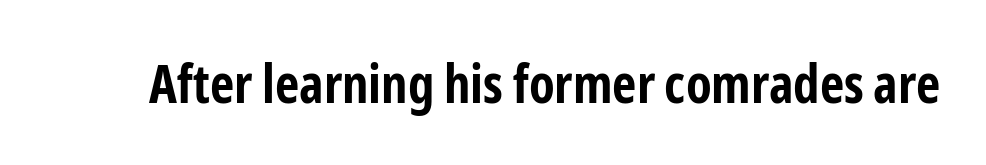
Q: Is the text bold? A: Yes.
Q: Is the text italic (slanted)? A: No, it is upright.
Q: Is the typeface a serif or a sans-serif typeface? A: Sans-serif.
Q: Is the text underlined? A: No.
Q: Is the spacing between letters normal or unusually wide? A: Normal.
Q: Width (condensed, normal, or wide)? A: Condensed.
Q: Stroke contrast? A: Low.
Q: x-height? A: Medium.
Q: Monospaced? A: No.
